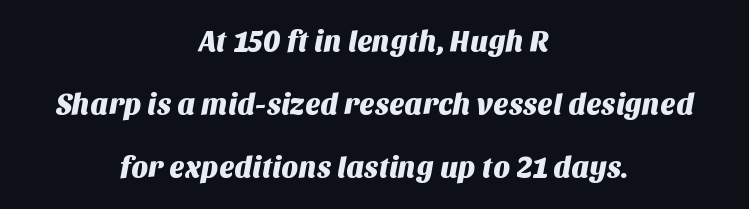
Does the type have serifs? No, each stem ends abruptly. Visually the block forms a symmetrical silhouette, jagged on both flanks. Proportional: the letters do not fall into vertical columns. Quick note: interline space is abundant. The space directly below the letters is spotless. This rendering leaves character spacing at its baseline value.
